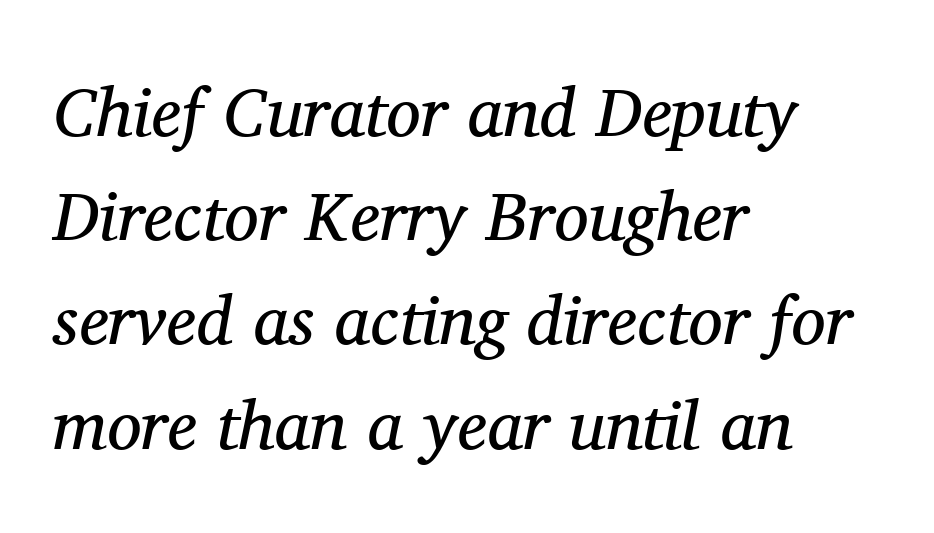
{"serif": "yes", "italic": "yes", "lean": "right", "slant_degrees": 11, "bold": "no", "weight": "regular", "width": "normal", "stroke_contrast": "medium", "x_height": "medium", "monospaced": "no", "underline": "no", "align": "left", "line_spacing": "normal", "line_spacing_ratio": 1.51, "letter_spacing": "normal", "letter_spacing_em": 0.0, "glyph_px": 69}
